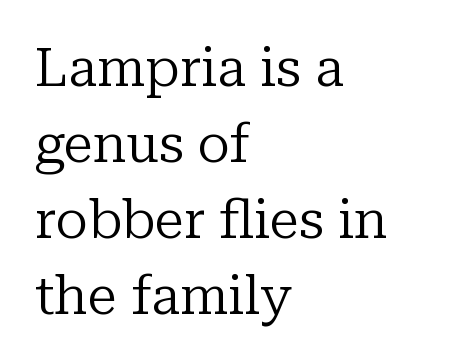
The image shows 54 px regular-weight serif type, upright; set left-aligned, normal line spacing (1.41x), normal letter spacing, not underlined; low stroke contrast and a medium x-height.
